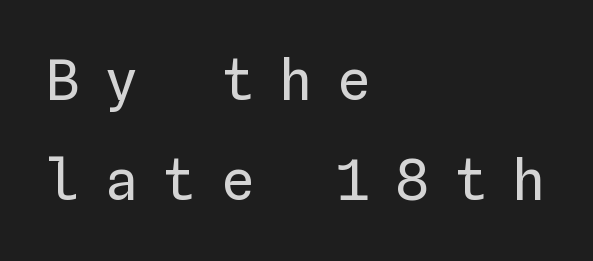
Q: Is the text bold? A: No.
Q: Is the text italic (slanted)? A: No, it is upright.
Q: Is the text underlined? A: No.
Q: How is the paragraph aligned? A: Left-aligned.
Q: Is the spacing between letters normal or unusually wide? A: Unusually wide.
Q: Width (condensed, normal, or wide)? A: Normal.
Q: Stroke contrast? A: Low.
Q: x-height? A: Medium.
Q: Monospaced? A: Yes.
